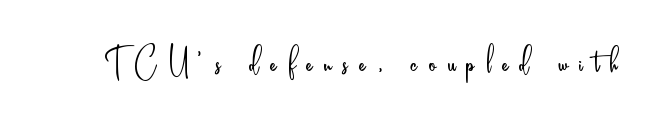
{"serif": "no", "bold": "no", "weight": "light", "width": "condensed", "stroke_contrast": "low", "x_height": "small", "monospaced": "no", "underline": "no", "letter_spacing": "wide", "letter_spacing_em": 0.26, "glyph_px": 44}
